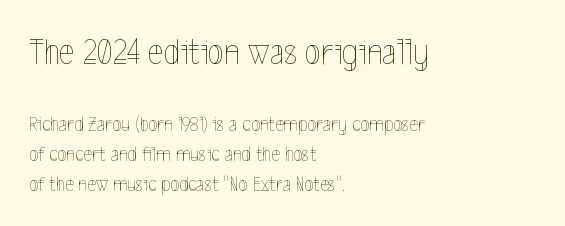
A quiet, ordinary-to-light weight characterises the typeface. The composition opens big and finishes small. Character widths vary here, with narrow letters taking less room than wide ones. Line spacing here is normal. Glyph-to-glyph distance matches everyday printed text.
